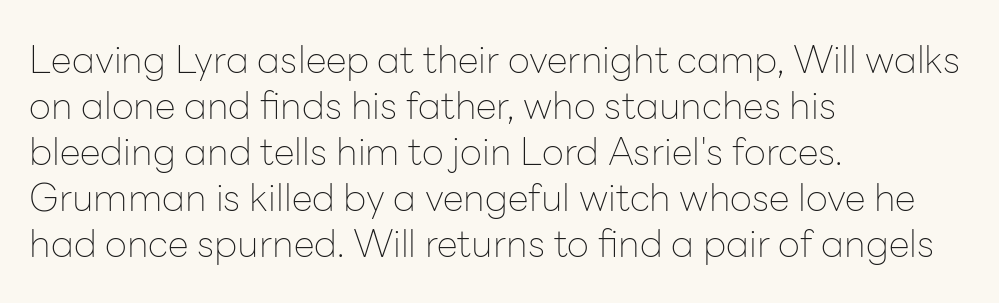
{"serif": "no", "italic": "no", "bold": "no", "weight": "thin", "width": "normal", "stroke_contrast": "low", "x_height": "medium", "monospaced": "no", "underline": "no", "align": "left", "line_spacing_ratio": 1.21, "letter_spacing": "normal", "letter_spacing_em": 0.0, "glyph_px": 38}
